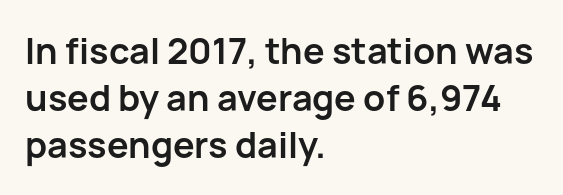
Q: Is the text bold? A: Yes.
Q: Is the text italic (slanted)? A: No, it is upright.
Q: Is the typeface a serif or a sans-serif typeface? A: Sans-serif.
Q: Is the text underlined? A: No.
Q: How is the paragraph aligned? A: Left-aligned.
Q: Is the spacing between letters normal or unusually wide? A: Normal.
Q: Is the spacing between lines tight, normal or loose? A: Normal.
Q: Width (condensed, normal, or wide)? A: Normal.
Q: Stroke contrast? A: Low.
Q: x-height? A: Medium.
Q: Monospaced? A: No.
